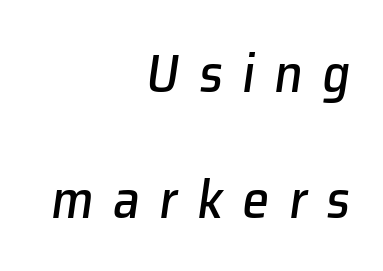
The passage shown is typed in a proportional face where columns would drift. The vertical gap from one line to the next is large. A typesetter would call this heavily tracked-out type. No word sits above an underline. An italicized treatment has been applied to the whole sample. The text block is weighted toward the right margin, trailing off unevenly leftward.
